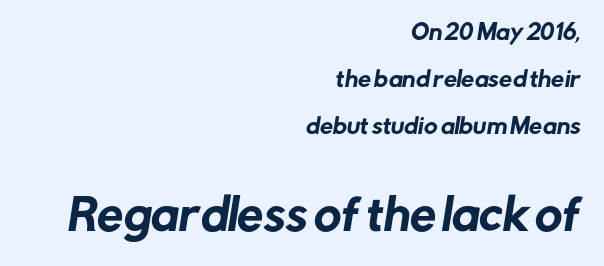
The image shows 42 px sans-serif type; set right-aligned, loose line spacing (2.24x), normal letter spacing, not underlined; the second (bottom) block is 2.0x larger; low stroke contrast and a medium x-height.
